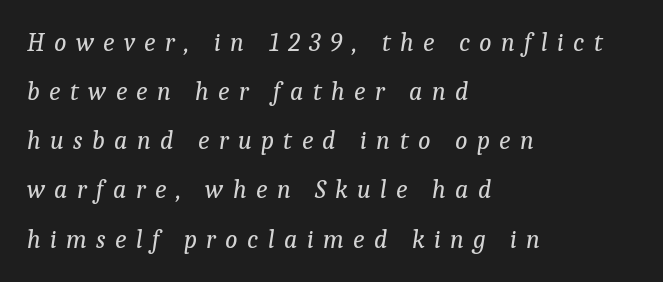
The weight would be labelled regular, book, light, or lighter still. One-word summary of the alignment: left. Style check: oblique. The tracking reads as deliberately expanded to a designer's eye.
